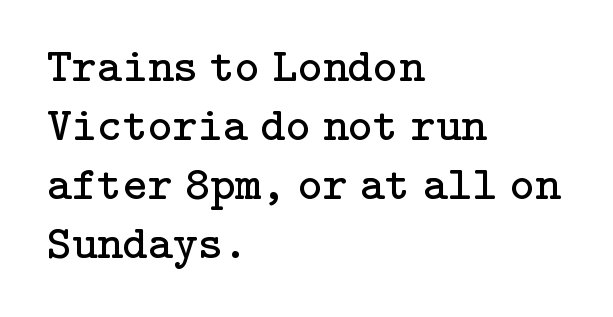
Typeset ragged right — the left edge is the straight one. Any mark beneath the type? The region is blank. Is this a heavy cut? Hardly; it is regular or lighter. Tracking value appears to be zero — textbook default spacing. Posture: vertical.
